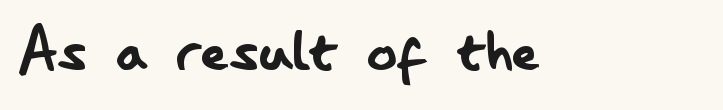
Q: Is the text bold? A: No.
Q: Is the text italic (slanted)? A: No, it is upright.
Q: Is the typeface a serif or a sans-serif typeface? A: Sans-serif.
Q: Is the text underlined? A: No.
Q: Is the spacing between letters normal or unusually wide? A: Normal.
Q: Width (condensed, normal, or wide)? A: Condensed.
Q: Stroke contrast? A: Low.
Q: x-height? A: Small.
Q: Monospaced? A: No.
